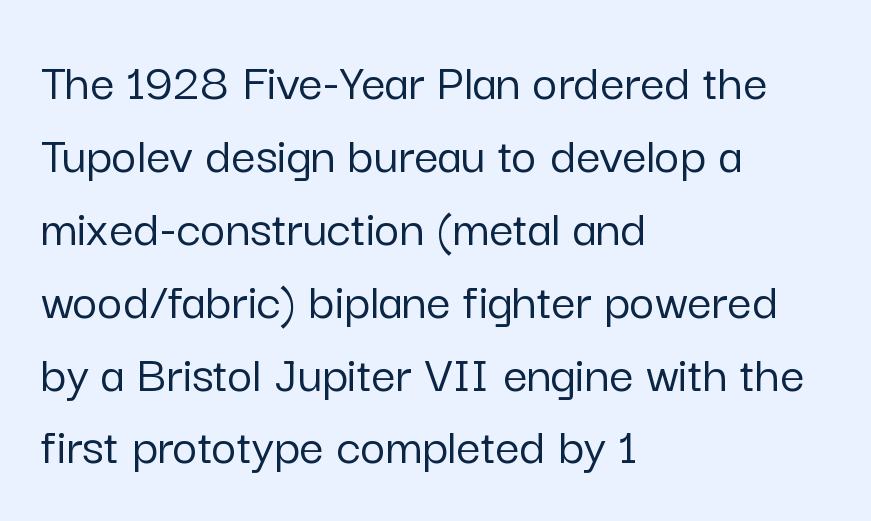
The image shows 54 px sans-serif type, upright; set left-aligned, normal line spacing (1.35x), normal letter spacing, not underlined; low stroke contrast and a medium x-height.
